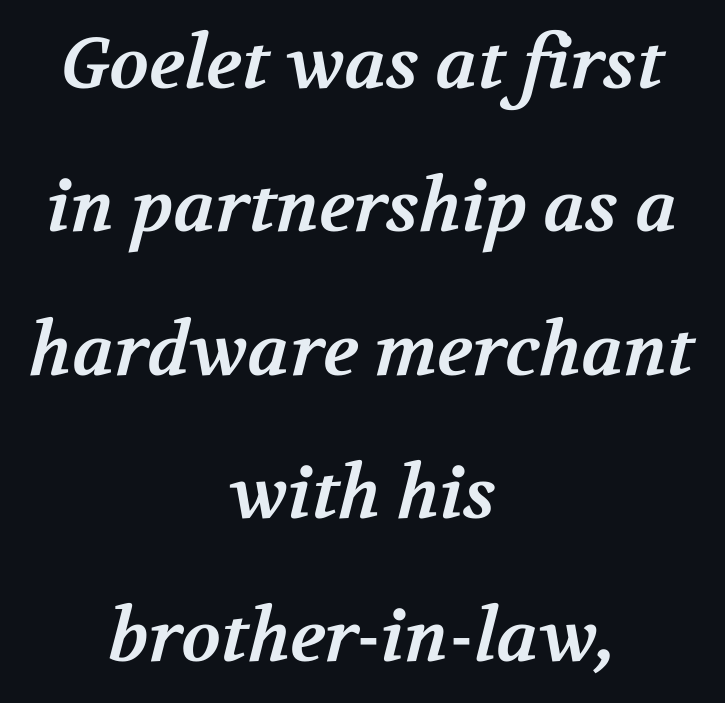
The setting favours the middle, as headings and verse often do. Just letters on the line, the space beneath them empty. The rendering uses natural spacing where letterforms have individual widths. This sample uses plain, unmodified letter spacing. Each glyph is drawn with heavy, bold strokes.
